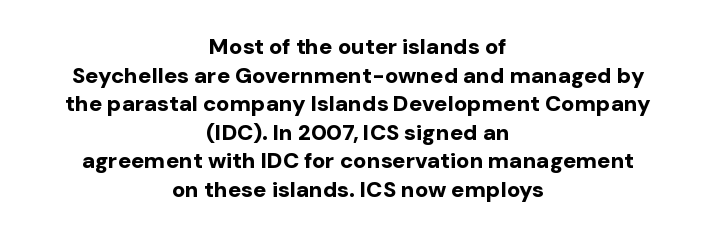
The image shows 22 px bold type, upright; set centered, normal line spacing (1.3x), normal letter spacing, not underlined.
